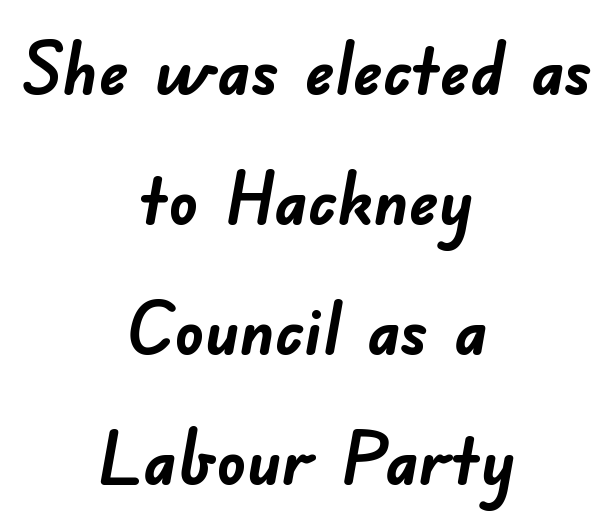
Q: Is the text bold? A: Yes.
Q: Is the typeface a serif or a sans-serif typeface? A: Sans-serif.
Q: Is the text underlined? A: No.
Q: How is the paragraph aligned? A: Centered.
Q: Is the spacing between letters normal or unusually wide? A: Normal.
Q: Width (condensed, normal, or wide)? A: Normal.
Q: Stroke contrast? A: Low.
Q: x-height? A: Small.
Q: Monospaced? A: No.
